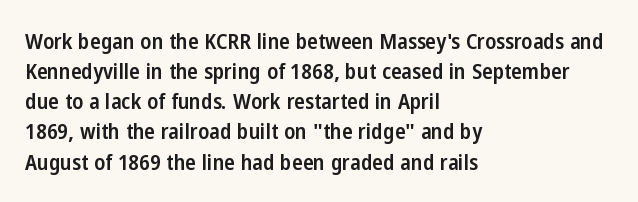
The rows are spaced the way most documents space them. Default kerning and tracking; the words read as compact shapes. Reading down the block, your eye returns to a fixed left position each line. The lettering stays uniformly vertical, giving the passage a roman look. Set as a demibold, roughly 600 on the weight scale.
